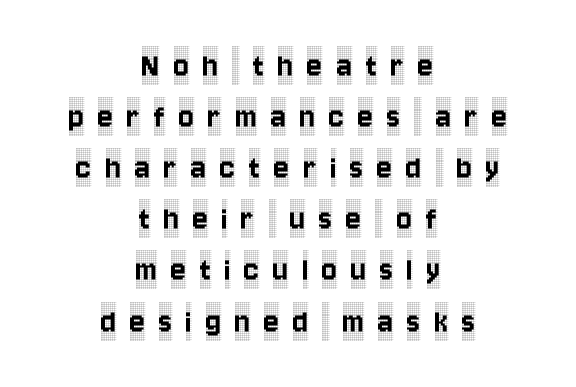
The image shows 36 px condensed serif type, upright; set centered, normal line spacing (1.42x), unusually wide letter spacing (+0.38 em), not underlined; a large x-height.
